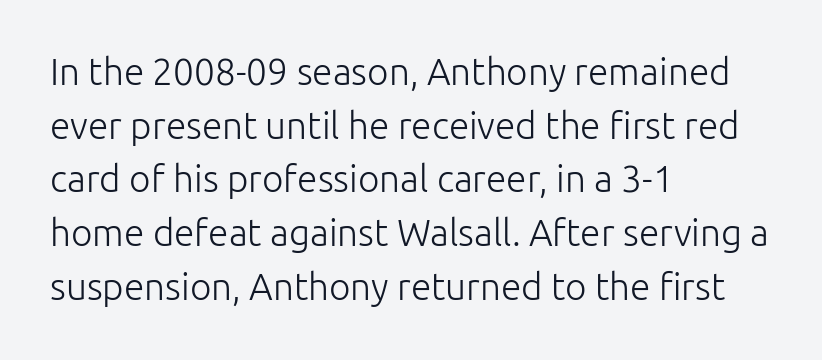
Q: Is the text bold? A: No.
Q: Is the text italic (slanted)? A: No, it is upright.
Q: Is the typeface a serif or a sans-serif typeface? A: Sans-serif.
Q: Is the text underlined? A: No.
Q: How is the paragraph aligned? A: Left-aligned.
Q: Is the spacing between letters normal or unusually wide? A: Normal.
Q: Is the spacing between lines tight, normal or loose? A: Normal.
Q: Width (condensed, normal, or wide)? A: Normal.
Q: Stroke contrast? A: Low.
Q: x-height? A: Medium.
Q: Monospaced? A: No.
